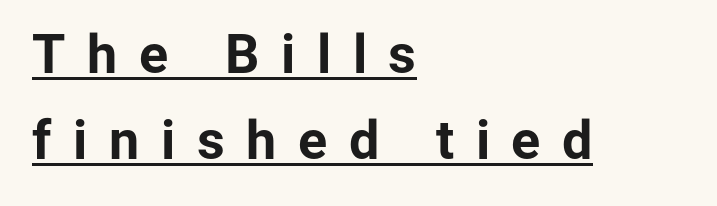
Q: Is the text bold? A: Yes.
Q: Is the text italic (slanted)? A: No, it is upright.
Q: Is the typeface a serif or a sans-serif typeface? A: Sans-serif.
Q: Is the text underlined? A: Yes.
Q: How is the paragraph aligned? A: Left-aligned.
Q: Is the spacing between letters normal or unusually wide? A: Unusually wide.
Q: Is the spacing between lines tight, normal or loose? A: Normal.
Q: Width (condensed, normal, or wide)? A: Normal.
Q: Stroke contrast? A: Low.
Q: x-height? A: Medium.
Q: Monospaced? A: No.
